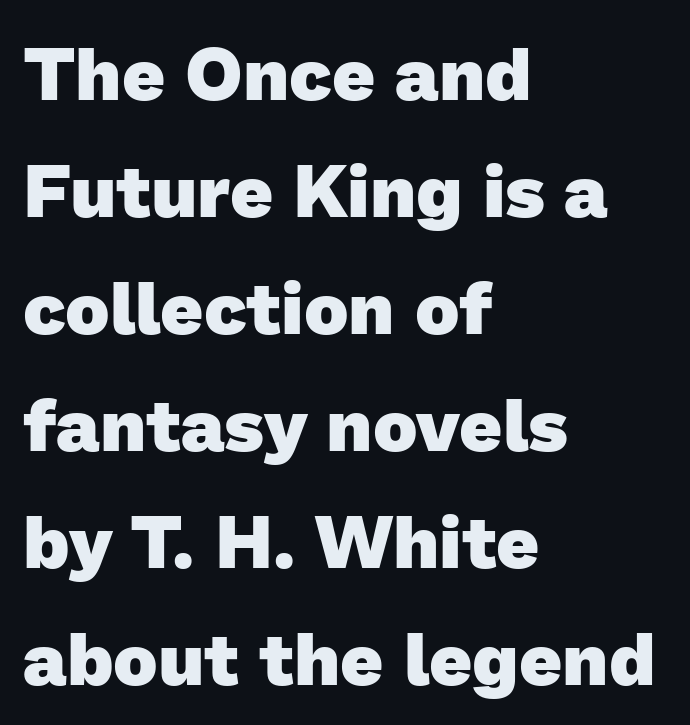
{"serif": "no", "bold": "yes", "weight": "heavy", "width": "normal", "stroke_contrast": "low", "x_height": "medium", "monospaced": "no", "underline": "no", "align": "left", "line_spacing": "normal", "line_spacing_ratio": 1.56, "letter_spacing": "normal", "letter_spacing_em": 0.0, "glyph_px": 75}
